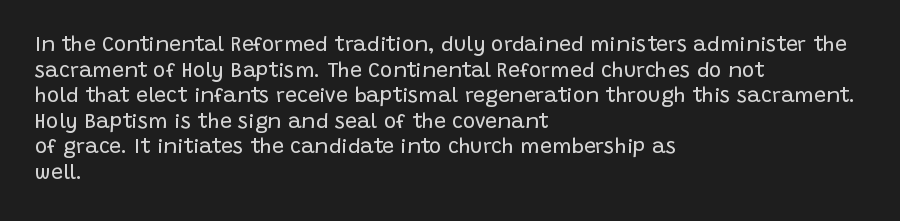
Does extra space separate the letters? No, they use regular spacing. The passage is arranged the way most books set body copy — flush left. The area under the type is left untouched. The face looks like a standard text weight, possibly lighter. Notice how the stems are strictly vertical — no italics here.
